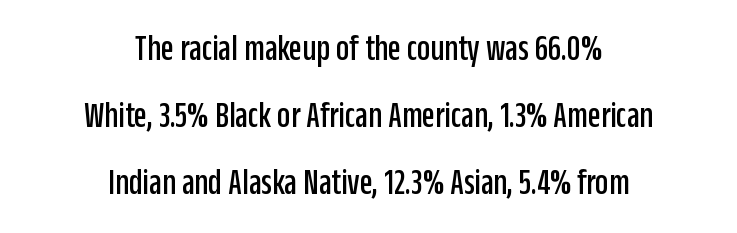
Q: Is the text italic (slanted)? A: No, it is upright.
Q: Is the typeface a serif or a sans-serif typeface? A: Sans-serif.
Q: Is the text underlined? A: No.
Q: How is the paragraph aligned? A: Centered.
Q: Is the spacing between letters normal or unusually wide? A: Normal.
Q: Width (condensed, normal, or wide)? A: Condensed.
Q: Stroke contrast? A: Low.
Q: x-height? A: Large.
Q: Monospaced? A: No.
